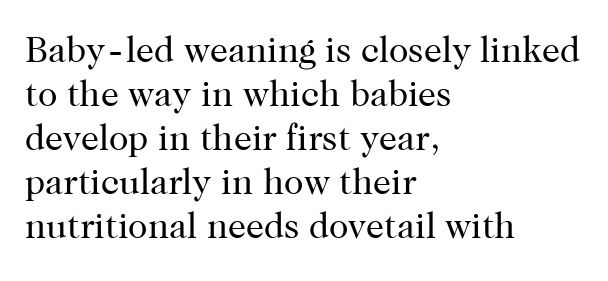
The area under the type is left untouched. These glyphs show unthickened strokes, regular width or finer. This rendering leaves character spacing at its baseline value. Think of a printed novel: that variable character pitch is what you see here. The typeface chosen for these lines features serifs. Where is the straight margin? On the left.
